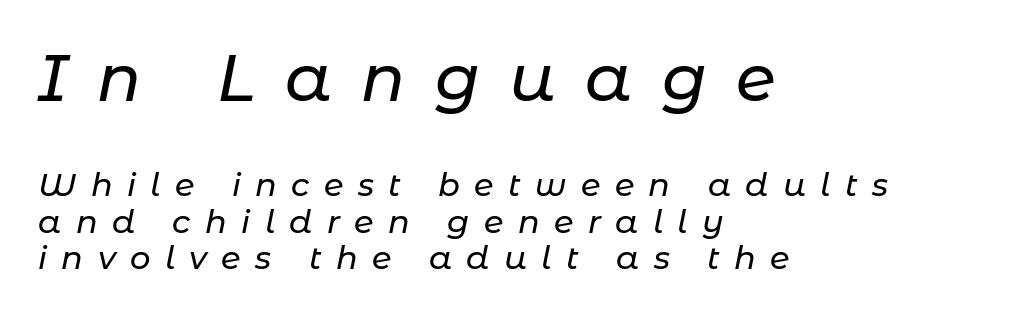
Scale decreases going downward across the two blocks. The foot of each line stays bare and open. Spacing verdict: proportional, widths tailored to each character. Observe the lean: these are italic letterforms. How would I describe the line gaps? Narrow and economical. Line starts are locked; line ends wander.
